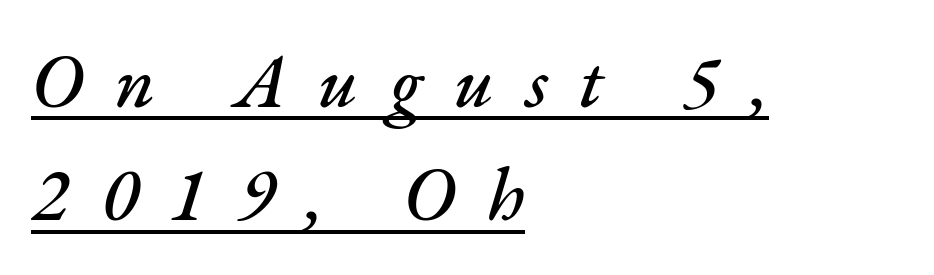
Q: Is the text italic (slanted)? A: Yes, it leans right by about 17 degrees.
Q: Is the text underlined? A: Yes.
Q: How is the paragraph aligned? A: Left-aligned.
Q: Is the spacing between letters normal or unusually wide? A: Unusually wide.
Q: Is the spacing between lines tight, normal or loose? A: Normal.
Q: Width (condensed, normal, or wide)? A: Normal.
Q: Stroke contrast? A: Medium.
Q: x-height? A: Small.
Q: Monospaced? A: No.
